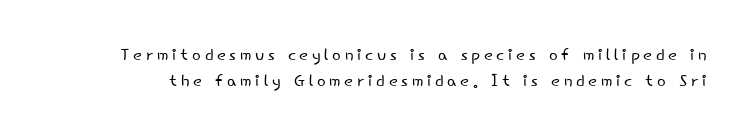
The image shows 23 px text type, upright; set tight line spacing (1.15x), not underlined.
